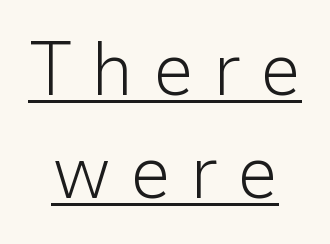
The typesetter has applied underlining to the passage shown. Each letter keeps its own natural width here, so spacing adapts to shape. Honestly, the row spacing looks completely unremarkable. You can tell from the bare stems that sans-serif type was used. Nope, not italic — everything's standing straight.
